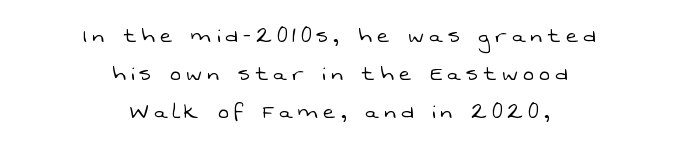
The image shows 26 px text type; set centered, normal line spacing (1.47x), unusually wide letter spacing (+0.21 em), not underlined.
